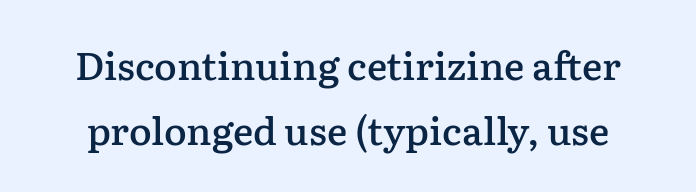
{"serif": "yes", "italic": "no", "bold": "semi", "weight": "semibold", "width": "normal", "stroke_contrast": "low", "x_height": "medium", "monospaced": "no", "underline": "no", "line_spacing": "normal", "line_spacing_ratio": 1.7, "letter_spacing": "normal", "letter_spacing_em": 0.0, "glyph_px": 38}
